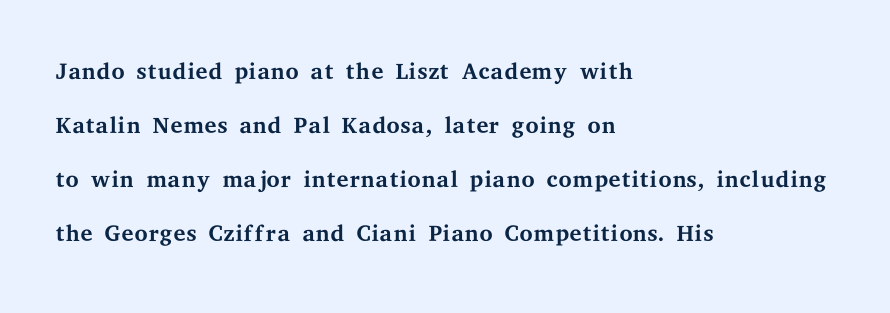
The image shows 34 px regular-weight, wide serif type, upright; set left-aligned, normal line spacing (1.59x), normal letter spacing, not underlined; medium stroke contrast and a medium x-height.
